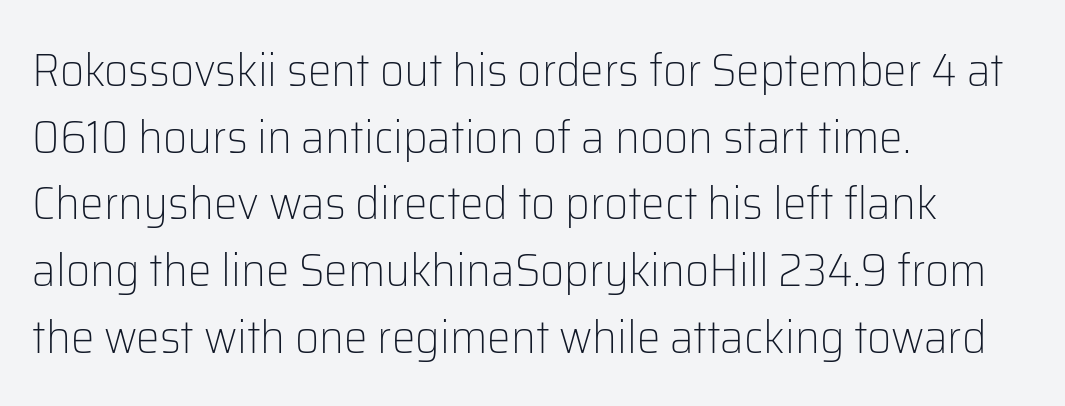
Weight class: somewhere from thin through regular. Posture: upright roman. Reading down the block, your eye returns to a fixed left position each line. Only glyphs here, with clear space below each row. The face used here is rendered with its standard letterfit.
